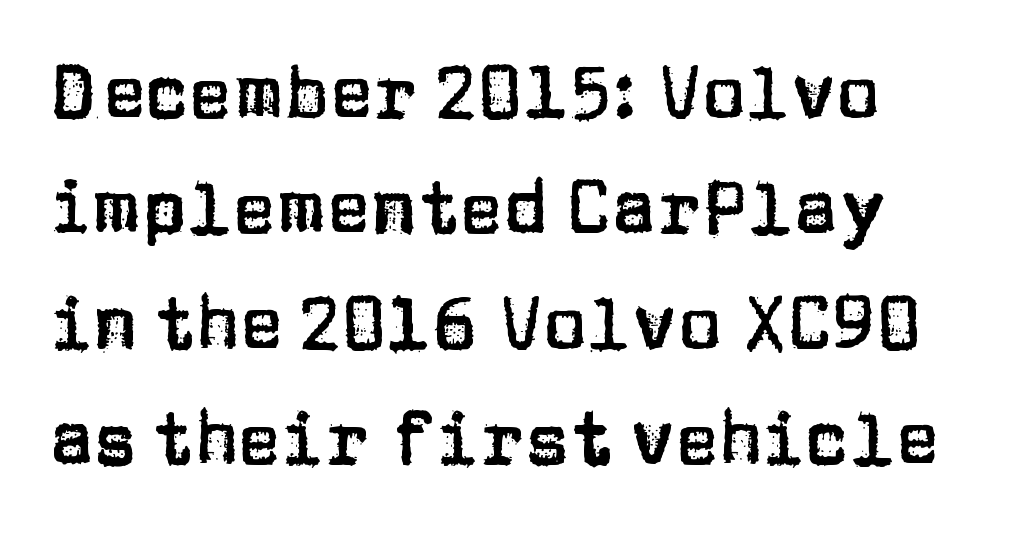
Q: Is the text italic (slanted)? A: No, it is upright.
Q: Is the typeface a serif or a sans-serif typeface? A: Sans-serif.
Q: Is the text underlined? A: No.
Q: How is the paragraph aligned? A: Left-aligned.
Q: Is the spacing between letters normal or unusually wide? A: Normal.
Q: Is the spacing between lines tight, normal or loose? A: Normal.
Q: Width (condensed, normal, or wide)? A: Normal.
Q: Stroke contrast? A: Low.
Q: x-height? A: Large.
Q: Monospaced? A: No.
